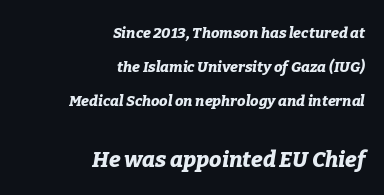
The image shows 22 px bold type, italic (leaning right); set right-aligned, loose line spacing (2.27x), normal letter spacing, not underlined; the second (bottom) block is 1.47x larger.
